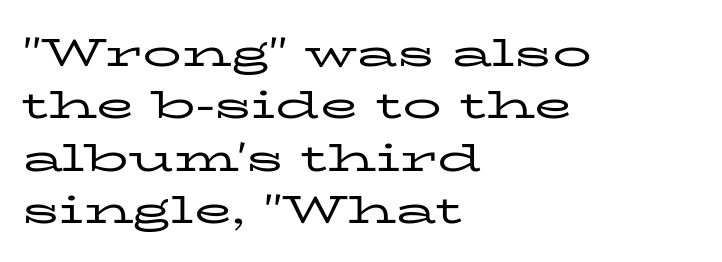
Q: Is the text bold? A: No.
Q: Is the text italic (slanted)? A: No, it is upright.
Q: Is the typeface a serif or a sans-serif typeface? A: Serif.
Q: Is the text underlined? A: No.
Q: How is the paragraph aligned? A: Left-aligned.
Q: Is the spacing between letters normal or unusually wide? A: Normal.
Q: Is the spacing between lines tight, normal or loose? A: Normal.
Q: Width (condensed, normal, or wide)? A: Wide.
Q: Stroke contrast? A: Low.
Q: x-height? A: Medium.
Q: Monospaced? A: No.
